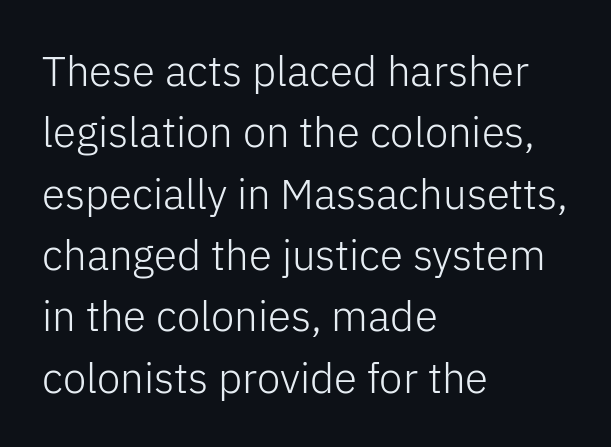
The image shows 42 px light sans-serif type, upright; set left-aligned, normal line spacing (1.46x), normal letter spacing, not underlined; low stroke contrast and a medium x-height.
